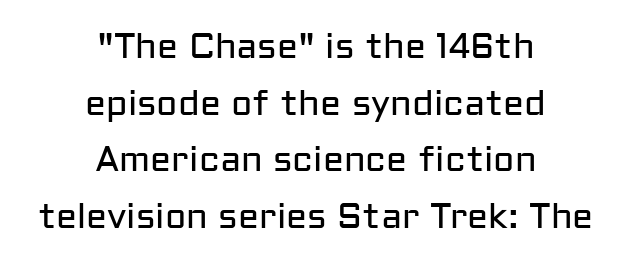
The type sits square on the baseline with zero lean. The characters are drawn with everyday or finer stroke widths. This rendering employs a face without finishing strokes, i.e., a sans-serif. Is this a fixed-width face? No — the glyphs have proportional, varying widths. Tracking value appears to be zero — textbook default spacing.
